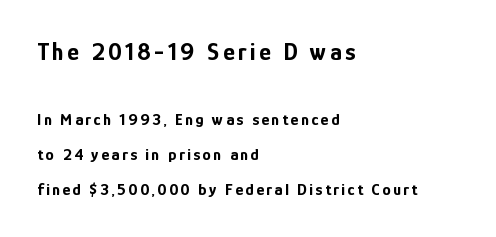
{"italic": "no", "bold": "yes", "underline": "no", "align": "left", "line_spacing": "loose", "line_spacing_ratio": 2.07, "larger_block": "first", "size_ratio": 1.47, "glyph_px": 25}
